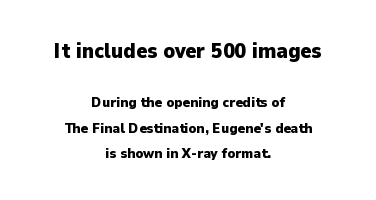
{"italic": "no", "bold": "yes", "underline": "no", "align": "center", "line_spacing_ratio": 1.85, "letter_spacing": "normal", "letter_spacing_em": 0.0, "larger_block": "first", "size_ratio": 1.5, "glyph_px": 21}
